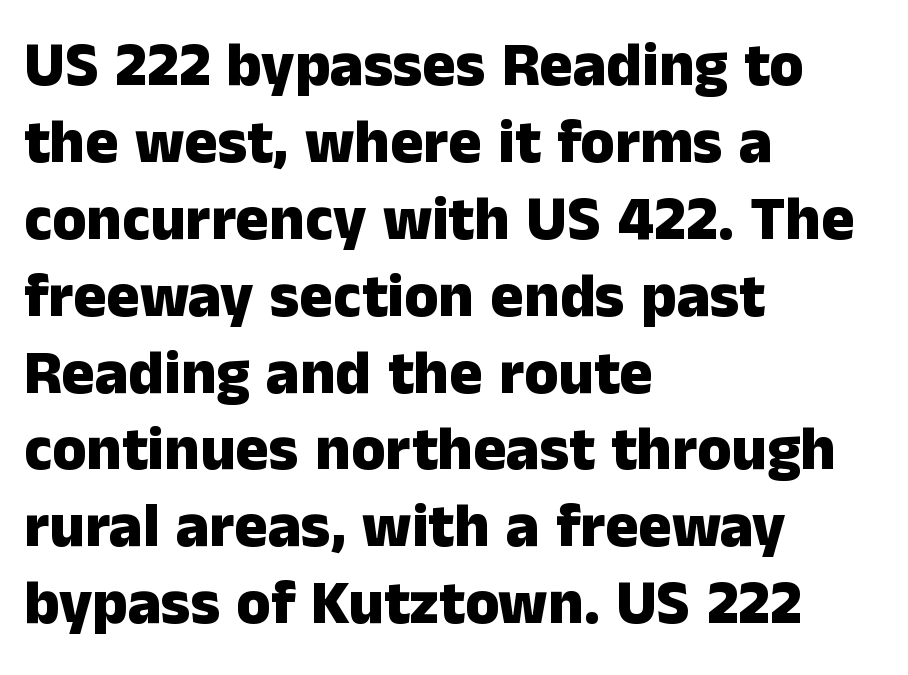
Q: Is the text bold? A: Yes.
Q: Is the text italic (slanted)? A: No, it is upright.
Q: Is the typeface a serif or a sans-serif typeface? A: Sans-serif.
Q: Is the text underlined? A: No.
Q: How is the paragraph aligned? A: Left-aligned.
Q: Is the spacing between letters normal or unusually wide? A: Normal.
Q: Width (condensed, normal, or wide)? A: Normal.
Q: Stroke contrast? A: Low.
Q: x-height? A: Medium.
Q: Monospaced? A: No.
